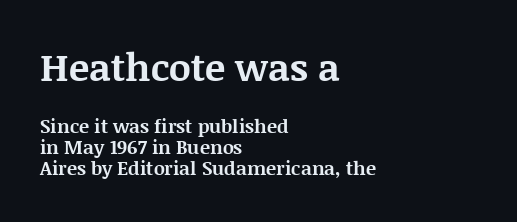
{"serif": "yes", "italic": "no", "bold": "yes", "weight": "bold", "width": "normal", "stroke_contrast": "medium", "x_height": "large", "monospaced": "no", "underline": "no", "align": "left", "line_spacing": "tight", "line_spacing_ratio": 1.1, "letter_spacing": "normal", "letter_spacing_em": 0.0, "larger_block": "first", "size_ratio": 2.0, "glyph_px": 38}
